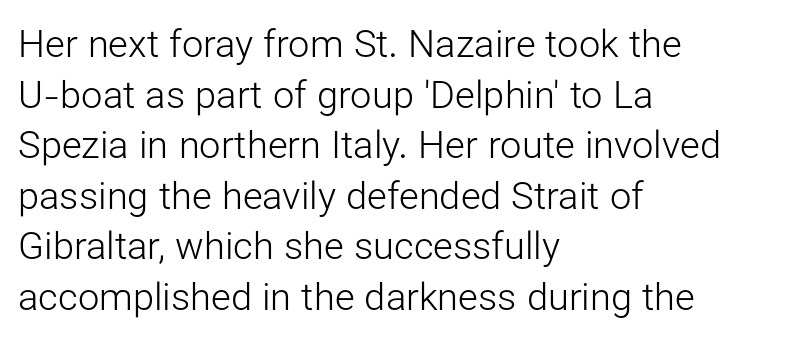
Q: Is the text bold? A: No.
Q: Is the text italic (slanted)? A: No, it is upright.
Q: Is the typeface a serif or a sans-serif typeface? A: Sans-serif.
Q: Is the text underlined? A: No.
Q: How is the paragraph aligned? A: Left-aligned.
Q: Is the spacing between letters normal or unusually wide? A: Normal.
Q: Is the spacing between lines tight, normal or loose? A: Normal.
Q: Width (condensed, normal, or wide)? A: Normal.
Q: Stroke contrast? A: Low.
Q: x-height? A: Medium.
Q: Monospaced? A: No.
